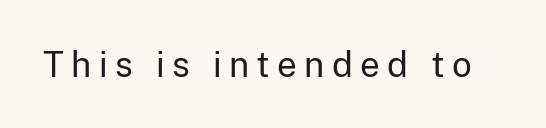
Here the designer chose a conventional face with non-uniform glyph widths. It's the straight-up-and-down kind of type. The type is letterspaced generously, with wide tracking. The zone under the glyphs is completely vacant.
